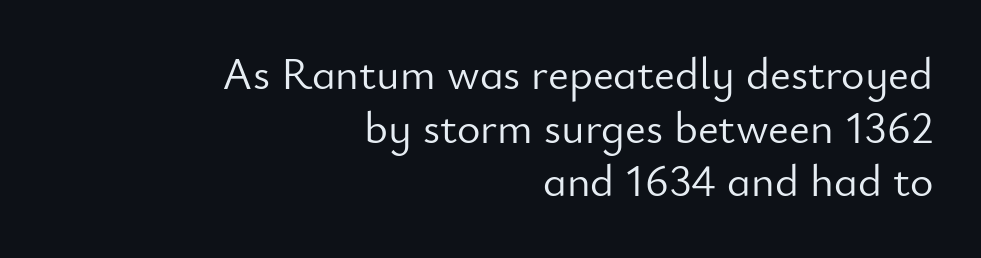
{"serif": "no", "italic": "no", "bold": "no", "weight": "light", "width": "normal", "stroke_contrast": "low", "x_height": "small", "monospaced": "no", "underline": "no", "align": "right", "line_spacing_ratio": 1.19, "letter_spacing": "normal", "letter_spacing_em": 0.0, "glyph_px": 45}
